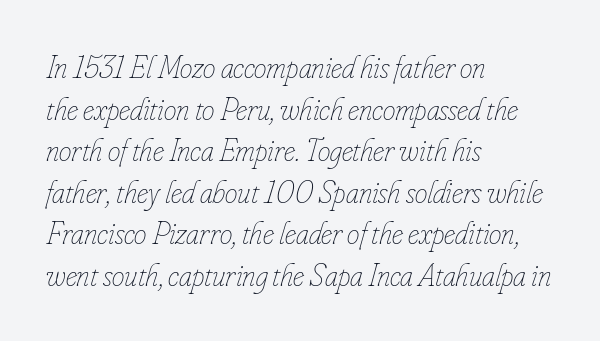
Just letters on the line, the space beneath them empty. Line spacing here is normal. Stem width sits at or under what a default text font uses. Default kerning and tracking; the words read as compact shapes. The rendering uses natural spacing where letterforms have individual widths. The lines in this sample share a left origin and differ only in where they stop.
